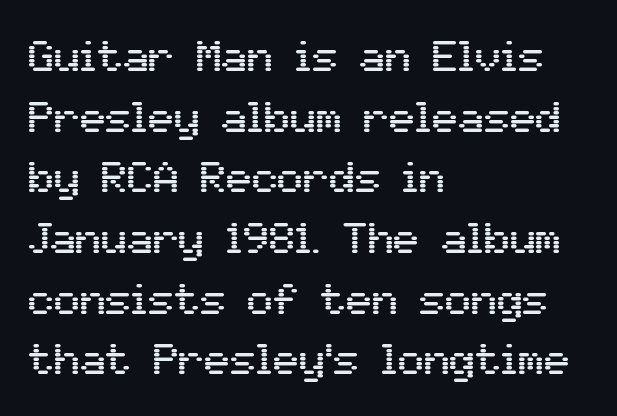
Q: Is the text italic (slanted)? A: No, it is upright.
Q: Is the typeface a serif or a sans-serif typeface? A: Sans-serif.
Q: Is the text underlined? A: No.
Q: How is the paragraph aligned? A: Left-aligned.
Q: Is the spacing between letters normal or unusually wide? A: Normal.
Q: Is the spacing between lines tight, normal or loose? A: Normal.
Q: Width (condensed, normal, or wide)? A: Normal.
Q: Stroke contrast? A: Medium.
Q: x-height? A: Medium.
Q: Monospaced? A: No.
